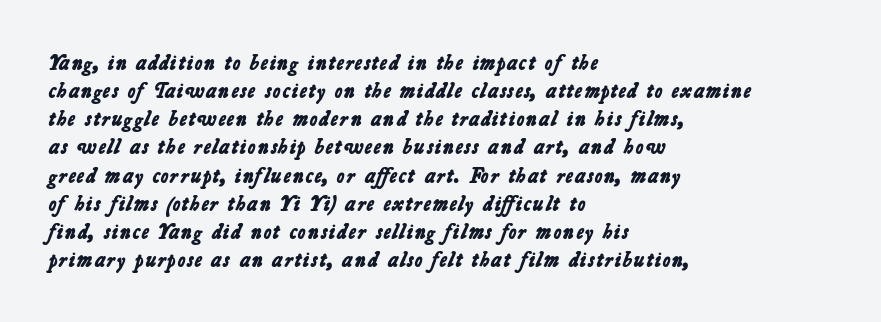
Q: Is the text bold? A: Yes.
Q: Is the text underlined? A: No.
Q: How is the paragraph aligned? A: Left-aligned.
Q: Is the spacing between letters normal or unusually wide? A: Normal.
Q: Is the spacing between lines tight, normal or loose? A: Normal.
